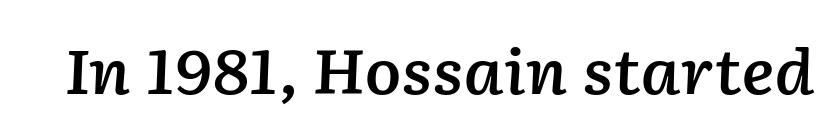
The glyphs have the mass of a demibold cut, below bold. Compared with ordinary roman type, these characters are visibly tilted. Character widths vary here, with narrow letters taking less room than wide ones. Characters follow at the spacing the type designer built in. Quick note: underline off.
